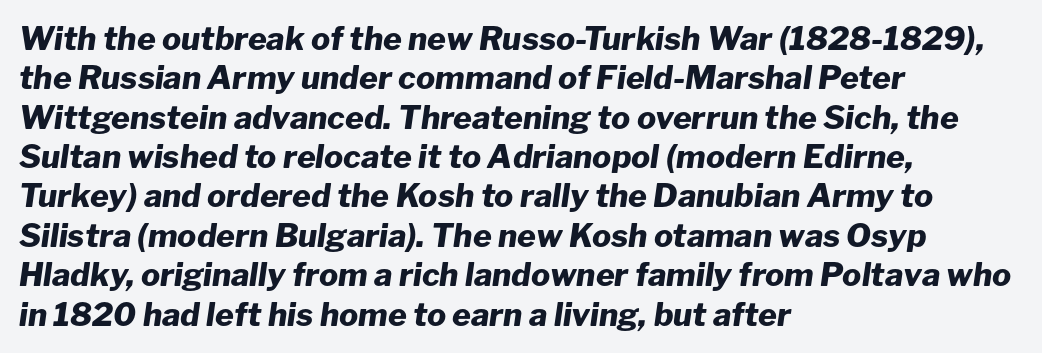
{"italic": "yes", "lean": "right", "slant_degrees": 8, "bold": "yes", "weight": "heavy", "width": "normal", "stroke_contrast": "low", "x_height": "medium", "monospaced": "no", "underline": "no", "align": "left", "line_spacing_ratio": 1.23, "letter_spacing": "normal", "letter_spacing_em": 0.0, "glyph_px": 32}
